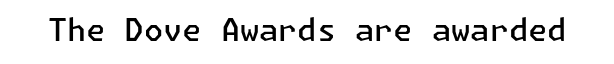
Students, this is semibold: more ink than regular, less than bold. Compared with typical body copy, the letter spacing here is the same. Ordinary non-slanted type is in use. Serifs: no, the terminals of the letterforms are clean. Descenders are the only things crossing below the line.
